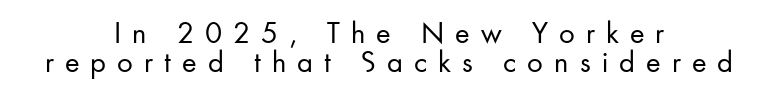
No letter is thick-stroked: the sample isn't bold. These lines have a slow, spaced-out rhythm from letter to letter. Letterform terminals end flat and unadorned throughout the passage. This sample trades vertical openness for compactness between lines. Note the varied advance widths — an 'i' is clearly narrower than an 'm'. The strip under each line holds only bare page.
